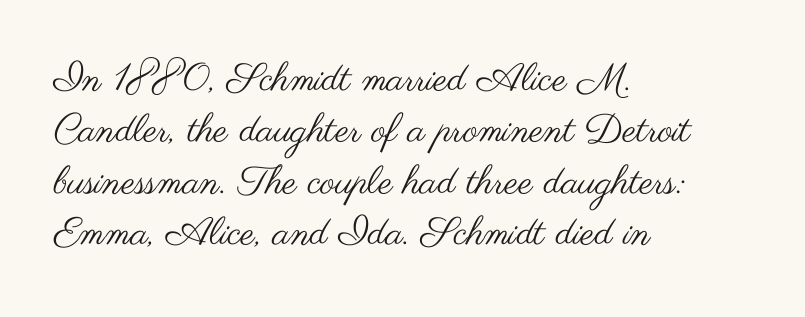
The image shows 39 px regular-weight, wide sans-serif type; set left-aligned, normal line spacing (1.32x), normal letter spacing, not underlined; medium stroke contrast and a small x-height.
